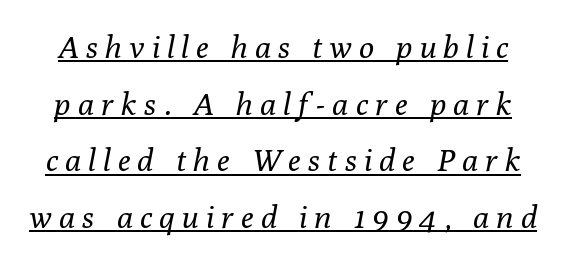
The glyphs in this specimen are seriffed. You could not count columns in this text — the font is proportionally spaced. Slant detected: the letters are inclined. Somebody hit Ctrl+U on this one — the words are underlined. Between one letter and the next there's a generous, obvious gap. A light-to-regular cut is what we see here.
